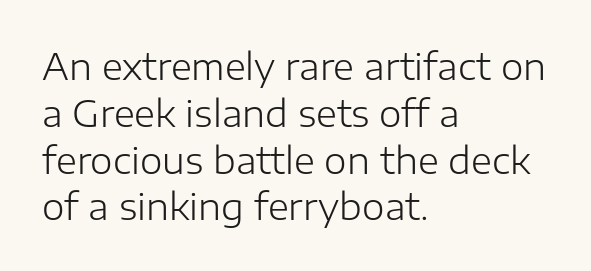
The image shows 36 px light sans-serif type, upright; set left-aligned, normal line spacing (1.3x), normal letter spacing, not underlined; low stroke contrast and a medium x-height.
